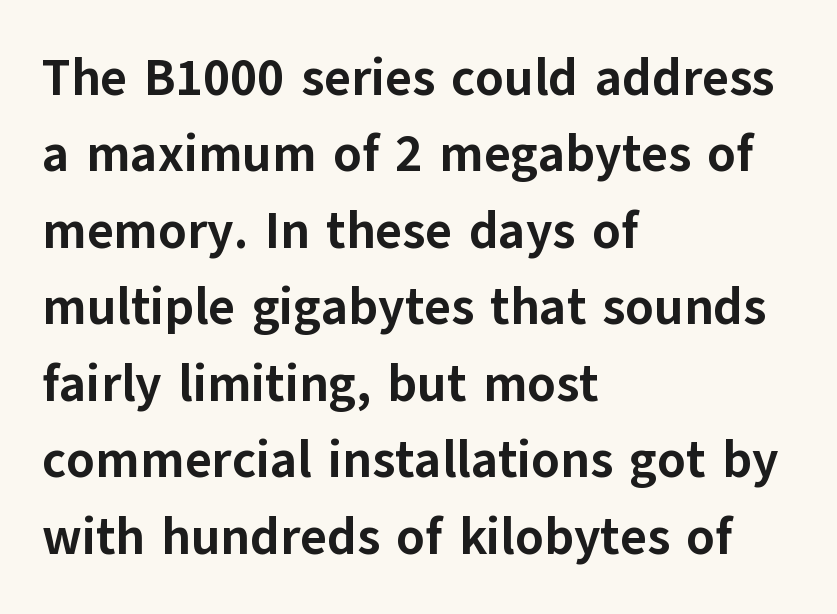
Quick note: not italic, upright. Think of a printed novel: that variable character pitch is what you see here. Rule under the text: the space is simply empty. How would I describe the line gaps? Plain and ordinary.
